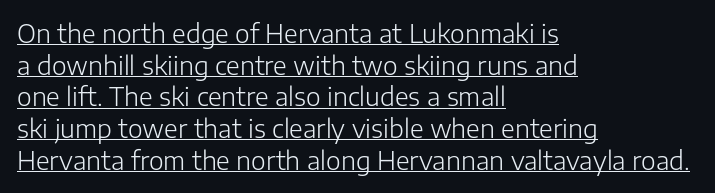
Q: Is the text bold? A: No.
Q: Is the text italic (slanted)? A: No, it is upright.
Q: Is the text underlined? A: Yes.
Q: How is the paragraph aligned? A: Left-aligned.
Q: Is the spacing between letters normal or unusually wide? A: Normal.
Q: Is the spacing between lines tight, normal or loose? A: Normal.
